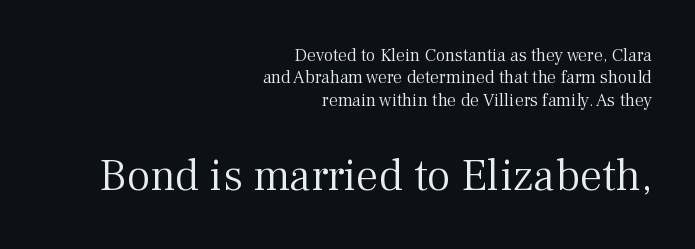
The image shows 45 px light serif type, upright; set right-aligned, line spacing 1.24x, normal letter spacing, not underlined; the second (bottom) block is 2.5x larger; medium stroke contrast and a medium x-height.
